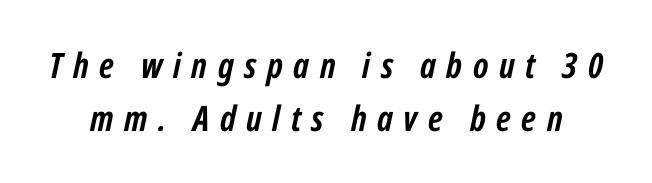
Q: Is the text bold? A: Yes.
Q: Is the text italic (slanted)? A: Yes, it leans right by about 12 degrees.
Q: Is the text underlined? A: No.
Q: Is the spacing between letters normal or unusually wide? A: Unusually wide.
Q: Is the spacing between lines tight, normal or loose? A: Normal.
Q: Width (condensed, normal, or wide)? A: Condensed.
Q: Stroke contrast? A: Low.
Q: x-height? A: Medium.
Q: Monospaced? A: No.
